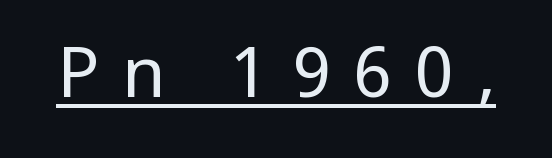
The image shows 70 px regular-weight, condensed sans-serif type, upright; set unusually wide letter spacing (+0.33 em), underlined; low stroke contrast and a large x-height.
